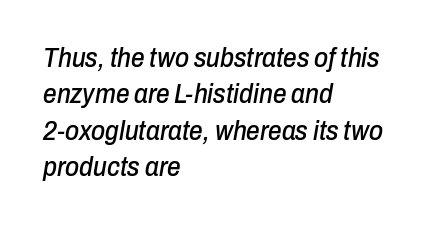
{"italic": "yes", "lean": "right", "slant_degrees": 10, "underline": "no", "align": "left", "line_spacing": "normal", "line_spacing_ratio": 1.35, "letter_spacing": "normal", "letter_spacing_em": 0.0, "glyph_px": 27}
